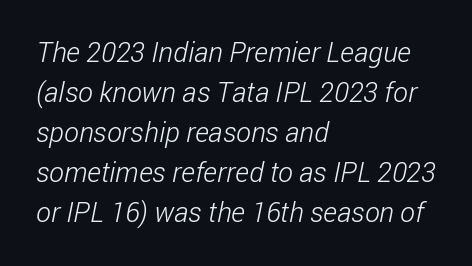
The image shows 28 px light, condensed sans-serif type; set left-aligned, normal line spacing (1.43x), normal letter spacing, not underlined; low stroke contrast and a medium x-height.
